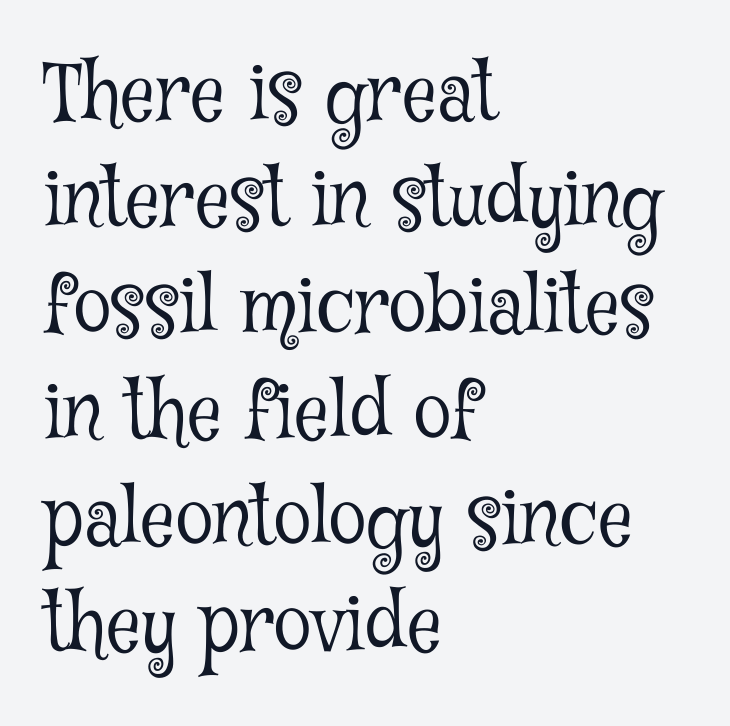
Q: Is the text bold? A: No.
Q: Is the text italic (slanted)? A: No, it is upright.
Q: Is the typeface a serif or a sans-serif typeface? A: Serif.
Q: Is the text underlined? A: No.
Q: How is the paragraph aligned? A: Left-aligned.
Q: Is the spacing between letters normal or unusually wide? A: Normal.
Q: Is the spacing between lines tight, normal or loose? A: Normal.
Q: Width (condensed, normal, or wide)? A: Condensed.
Q: Stroke contrast? A: Low.
Q: x-height? A: Medium.
Q: Monospaced? A: No.
